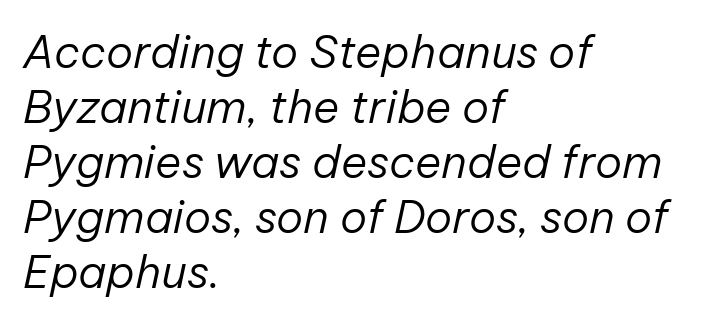
{"italic": "yes", "lean": "right", "slant_degrees": 12, "bold": "no", "weight": "regular", "width": "normal", "stroke_contrast": "low", "x_height": "medium", "monospaced": "no", "underline": "no", "align": "left", "line_spacing_ratio": 1.22, "letter_spacing": "normal", "letter_spacing_em": 0.0, "glyph_px": 45}
